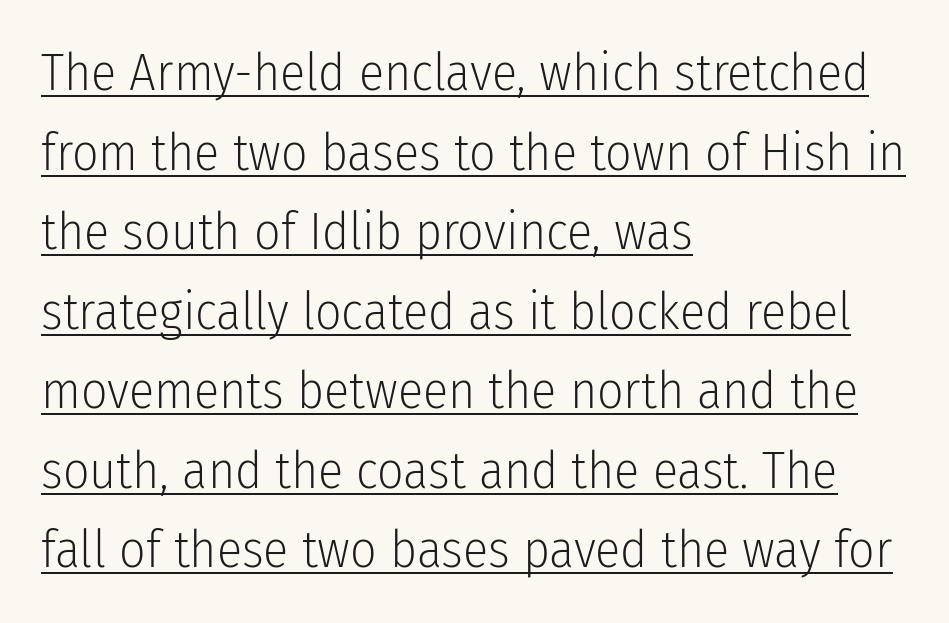
Q: Is the text bold? A: No.
Q: Is the text italic (slanted)? A: No, it is upright.
Q: Is the typeface a serif or a sans-serif typeface? A: Sans-serif.
Q: Is the text underlined? A: Yes.
Q: How is the paragraph aligned? A: Left-aligned.
Q: Is the spacing between letters normal or unusually wide? A: Normal.
Q: Is the spacing between lines tight, normal or loose? A: Normal.
Q: Width (condensed, normal, or wide)? A: Condensed.
Q: Stroke contrast? A: Low.
Q: x-height? A: Medium.
Q: Monospaced? A: No.
